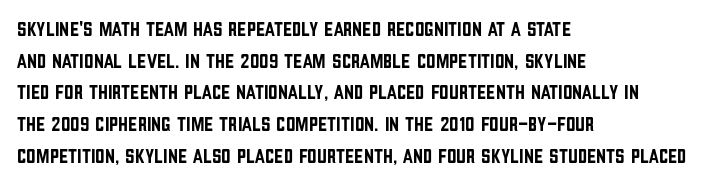
The image shows 21 px text type, upright; set left-aligned, normal line spacing (1.51x), normal letter spacing, not underlined.
